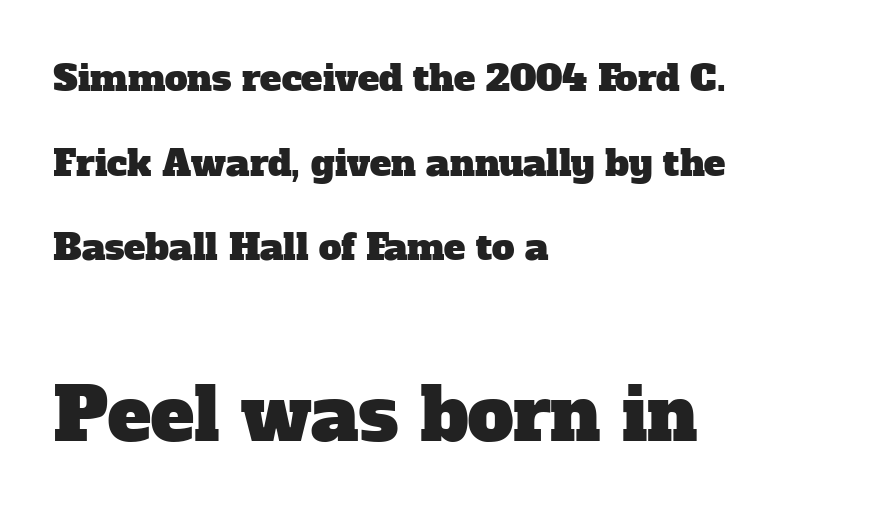
The image shows 73 px serif type; set left-aligned, loose line spacing (2.35x), normal letter spacing, not underlined; the second (bottom) block is 2.03x larger; low stroke contrast and a medium x-height.
